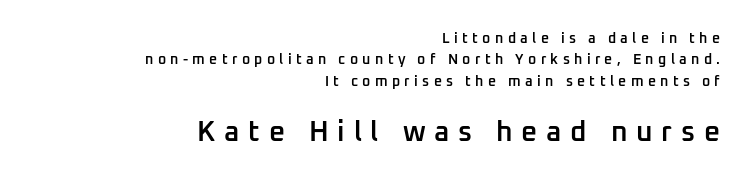
{"serif": "no", "italic": "no", "bold": "semi", "weight": "semibold", "width": "normal", "stroke_contrast": "low", "x_height": "medium", "monospaced": "no", "underline": "no", "align": "right", "line_spacing": "normal", "line_spacing_ratio": 1.53, "letter_spacing": "wide", "letter_spacing_em": 0.31, "larger_block": "second", "size_ratio": 2.0, "glyph_px": 28}
